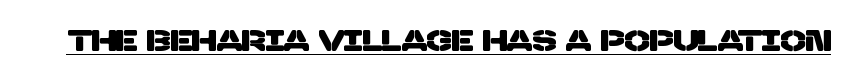
The image shows 30 px sans-serif type; set normal letter spacing, underlined; low stroke contrast and a large x-height.
